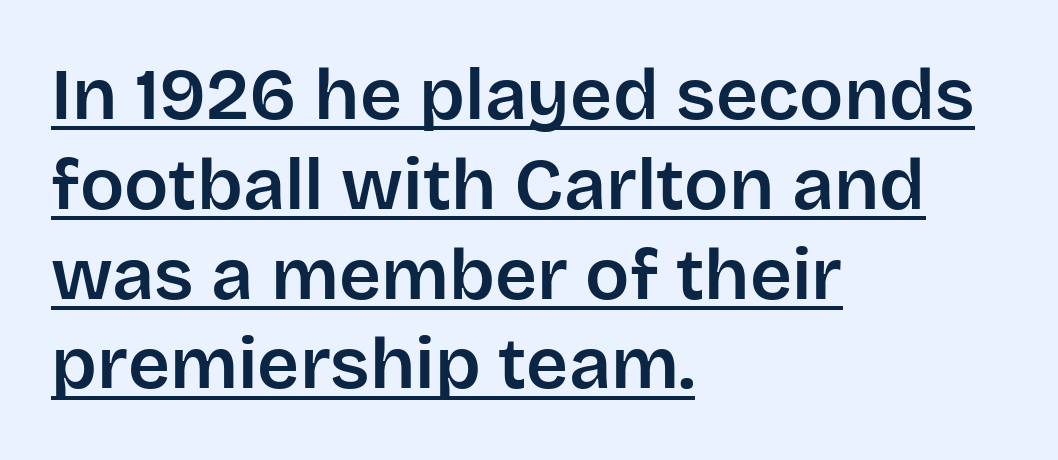
{"serif": "no", "italic": "no", "width": "normal", "stroke_contrast": "low", "x_height": "large", "monospaced": "no", "underline": "yes", "align": "left", "line_spacing_ratio": 1.23, "letter_spacing": "normal", "letter_spacing_em": 0.0, "glyph_px": 73}
